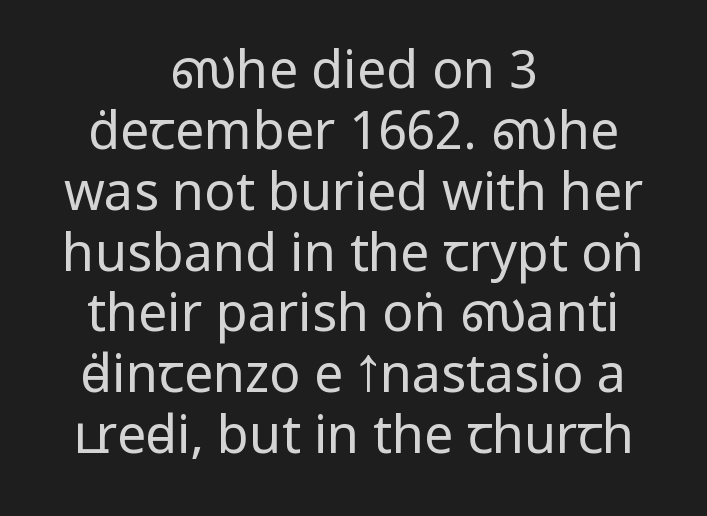
The image shows 52 px regular-weight, condensed sans-serif type, upright; set centered, line spacing 1.17x, normal letter spacing, not underlined; low stroke contrast and a large x-height.
